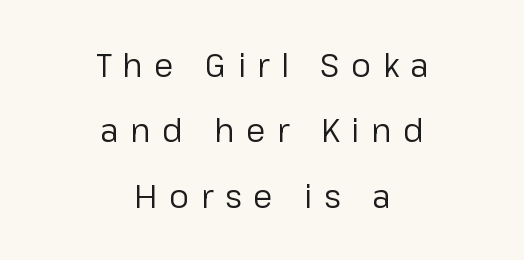
Between one letter and the next there's a generous, obvious gap. Spacing verdict: proportional, widths tailored to each character. Line starts and ends both wander, symmetrically. Vertically, the passage feels expansive, rows floating well apart.
